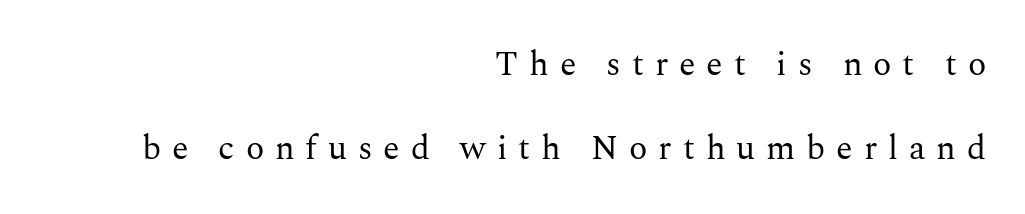
{"serif": "yes", "italic": "no", "bold": "no", "weight": "regular", "width": "normal", "stroke_contrast": "medium", "x_height": "medium", "monospaced": "no", "underline": "no", "align": "right", "line_spacing": "loose", "line_spacing_ratio": 2.46, "letter_spacing": "wide", "letter_spacing_em": 0.32, "glyph_px": 34}
